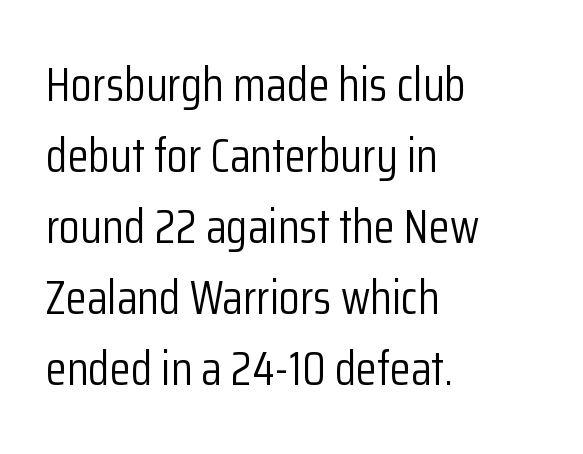
Only glyphs here, with clear space below each row. Is the type heavy? It reads as light-to-regular instead. Compared with a centered layout, this one pins lines to the left instead. Inter-character spacing is left at the font's built-in metrics.
